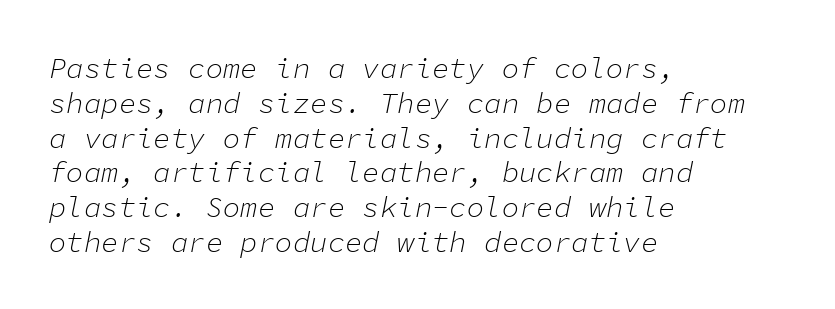
Q: Is the text bold? A: No.
Q: Is the text italic (slanted)? A: Yes, it leans right by about 11 degrees.
Q: Is the text underlined? A: No.
Q: How is the paragraph aligned? A: Left-aligned.
Q: Is the spacing between letters normal or unusually wide? A: Normal.
Q: Width (condensed, normal, or wide)? A: Normal.
Q: Stroke contrast? A: Low.
Q: x-height? A: Medium.
Q: Monospaced? A: Yes.
